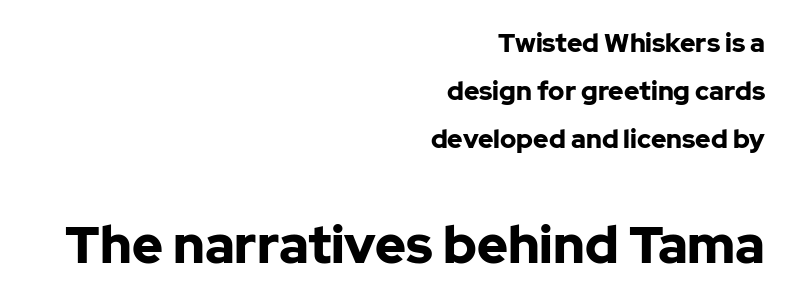
The image shows 52 px bold sans-serif type, upright; set right-aligned, line spacing 1.84x, normal letter spacing, not underlined; the second (bottom) block is 2.0x larger; low stroke contrast and a medium x-height.
